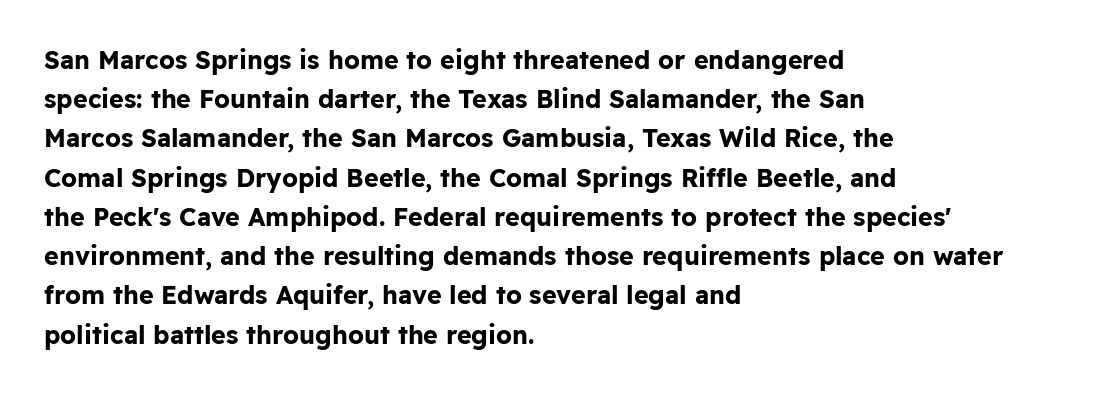
Q: Is the text bold? A: Yes.
Q: Is the text italic (slanted)? A: No, it is upright.
Q: Is the text underlined? A: No.
Q: How is the paragraph aligned? A: Left-aligned.
Q: Is the spacing between letters normal or unusually wide? A: Normal.
Q: Is the spacing between lines tight, normal or loose? A: Normal.
